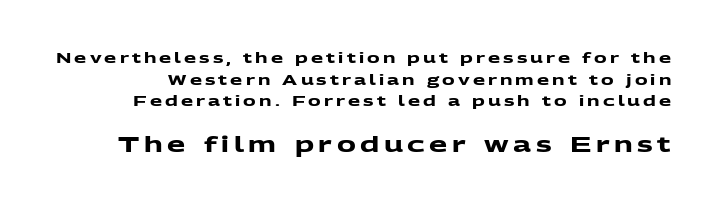
The image shows 21 px bold type; set normal line spacing (1.55x), unusually wide letter spacing (+0.22 em), not underlined; the second (bottom) block is 1.5x larger.
